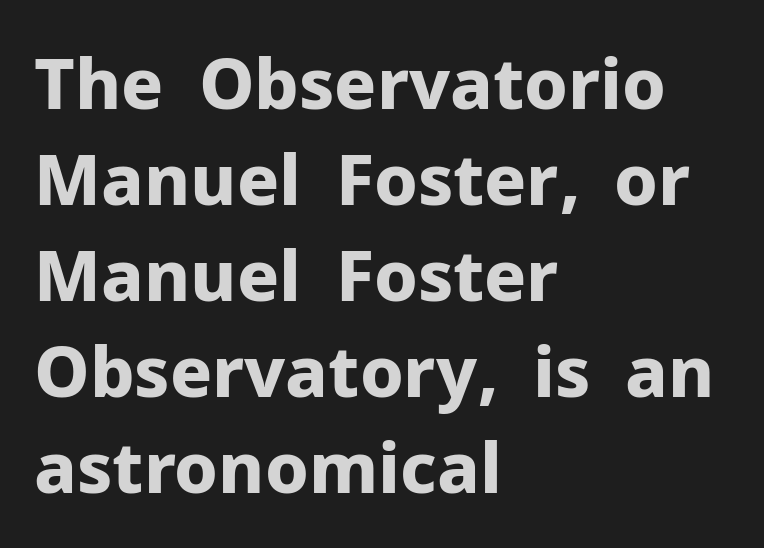
Q: Is the text bold? A: Yes.
Q: Is the text italic (slanted)? A: No, it is upright.
Q: Is the typeface a serif or a sans-serif typeface? A: Sans-serif.
Q: Is the text underlined? A: No.
Q: How is the paragraph aligned? A: Left-aligned.
Q: Is the spacing between letters normal or unusually wide? A: Normal.
Q: Is the spacing between lines tight, normal or loose? A: Normal.
Q: Width (condensed, normal, or wide)? A: Normal.
Q: Stroke contrast? A: Low.
Q: x-height? A: Medium.
Q: Monospaced? A: No.
